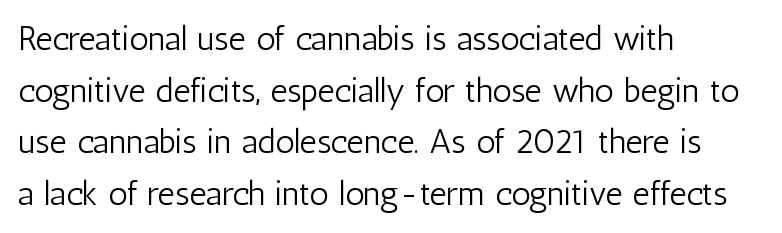
The image shows 34 px light, condensed sans-serif type, upright; set left-aligned, normal line spacing (1.52x), normal letter spacing, not underlined; low stroke contrast and a medium x-height.
